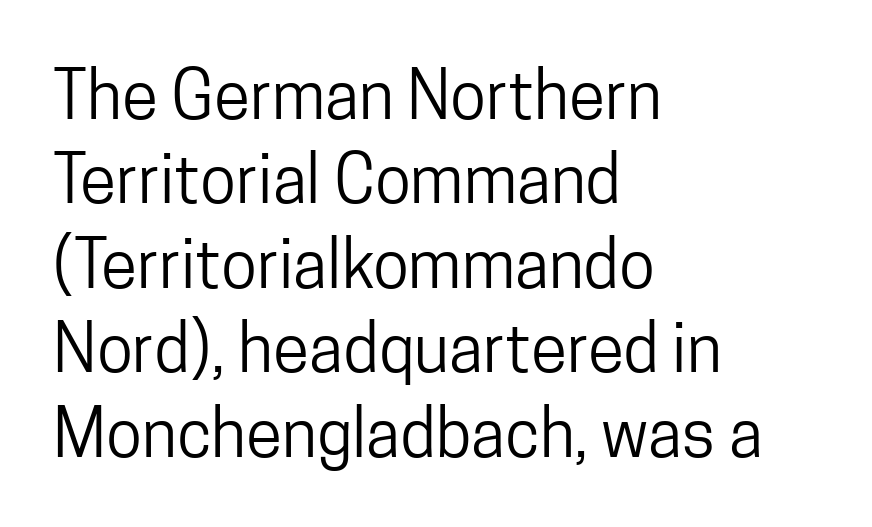
Q: Is the text bold? A: No.
Q: Is the text italic (slanted)? A: No, it is upright.
Q: Is the typeface a serif or a sans-serif typeface? A: Sans-serif.
Q: Is the text underlined? A: No.
Q: How is the paragraph aligned? A: Left-aligned.
Q: Is the spacing between letters normal or unusually wide? A: Normal.
Q: Is the spacing between lines tight, normal or loose? A: Normal.
Q: Width (condensed, normal, or wide)? A: Condensed.
Q: Stroke contrast? A: Low.
Q: x-height? A: Medium.
Q: Monospaced? A: No.
